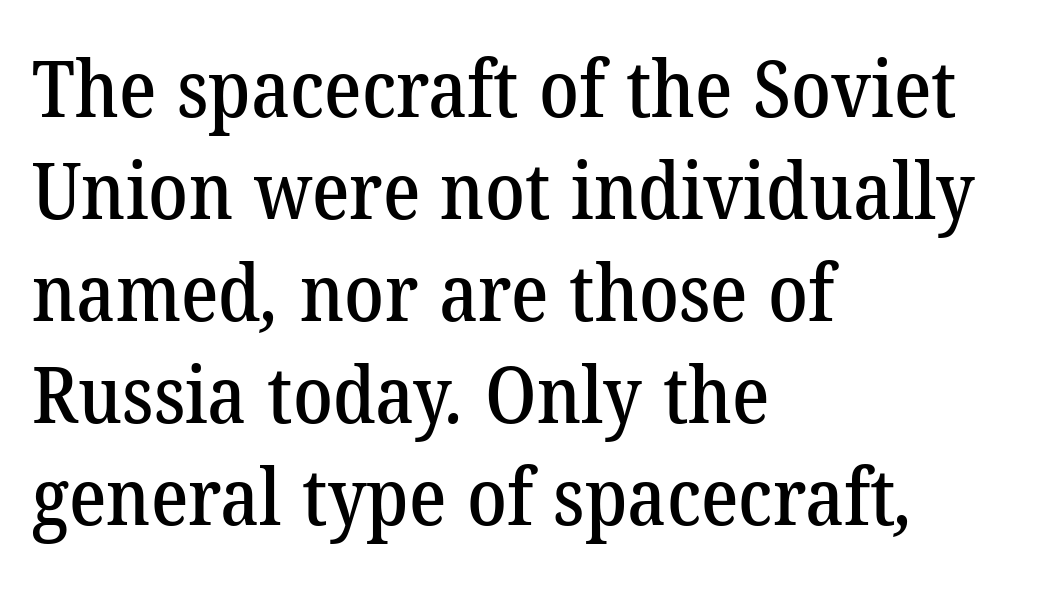
The image shows 79 px serif type; set left-aligned, normal line spacing (1.29x), normal letter spacing, not underlined; low stroke contrast and a medium x-height.
